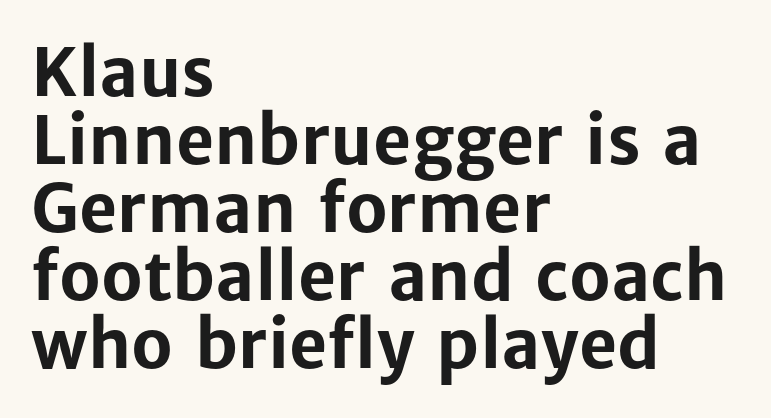
Q: Is the text bold? A: Yes.
Q: Is the text italic (slanted)? A: No, it is upright.
Q: Is the typeface a serif or a sans-serif typeface? A: Sans-serif.
Q: Is the text underlined? A: No.
Q: How is the paragraph aligned? A: Left-aligned.
Q: Is the spacing between letters normal or unusually wide? A: Normal.
Q: Is the spacing between lines tight, normal or loose? A: Tight.
Q: Width (condensed, normal, or wide)? A: Normal.
Q: Stroke contrast? A: Low.
Q: x-height? A: Medium.
Q: Monospaced? A: No.
